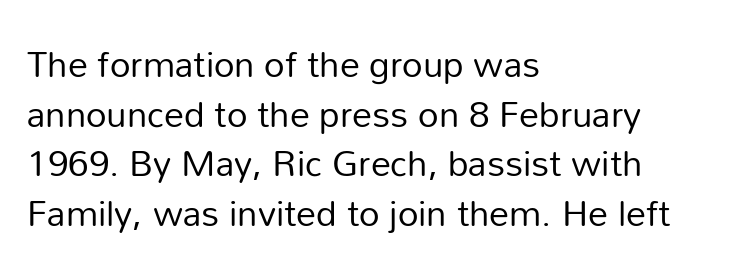
The image shows 36 px regular-weight sans-serif type, upright; set left-aligned, normal line spacing (1.38x), normal letter spacing, not underlined; low stroke contrast and a medium x-height.
